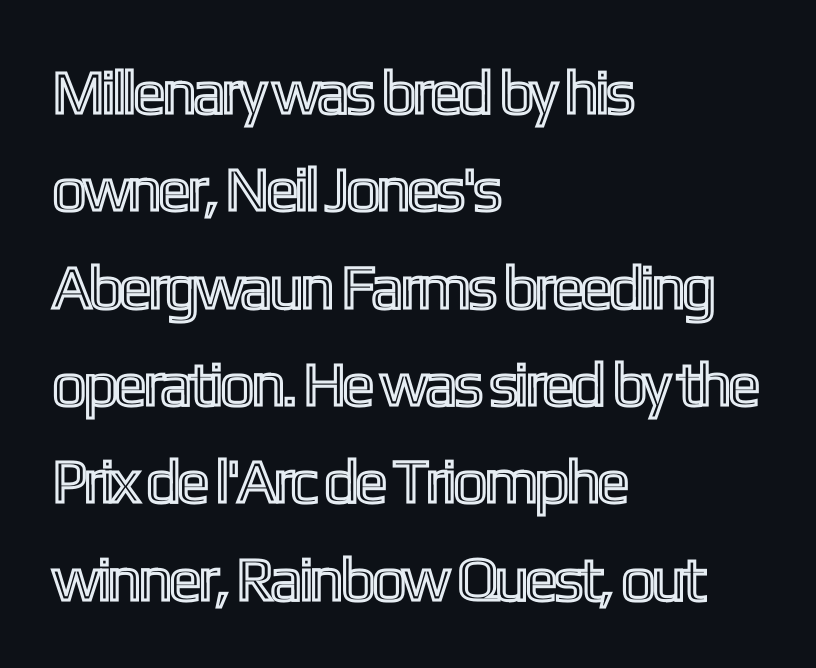
{"italic": "no", "width": "condensed", "x_height": "medium", "monospaced": "no", "underline": "no", "align": "left", "line_spacing": "normal", "line_spacing_ratio": 1.57, "letter_spacing": "normal", "letter_spacing_em": 0.0, "glyph_px": 62}
